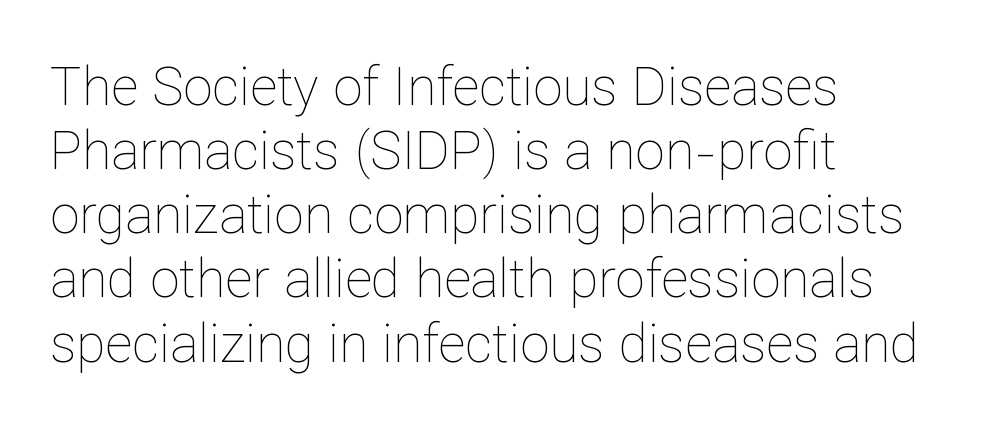
The passage shown is not underscored anywhere. Do the letters lean? They stand straight. You could call the tracking neutral — neither tight nor loose. The lines in this sample share a left origin and differ only in where they stop. Do the characters align in a grid? No, the font is proportional. Weight: regular or lighter.
